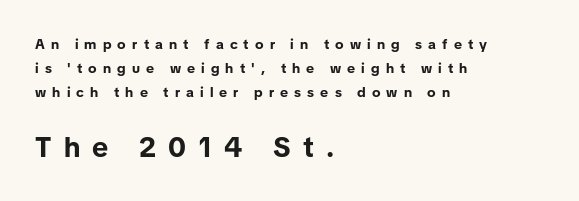
Here the glyphs are tracked loosely, breaking word shapes into spaced letters. The letters stand straight up with perfectly vertical stems. Unlike a traditional serif, this face leaves its strokes unadorned. Strokes here are thick enough to call this a true bold. The rendering uses natural spacing where letterforms have individual widths. The passage is arranged the way most books set body copy — flush left.
